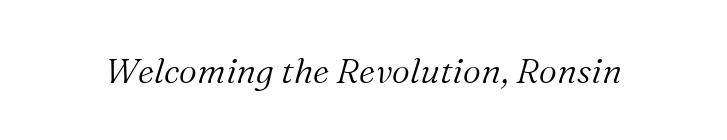
{"serif": "yes", "italic": "yes", "lean": "right", "slant_degrees": 16, "bold": "no", "weight": "light", "width": "normal", "stroke_contrast": "medium", "x_height": "medium", "monospaced": "no", "underline": "no", "letter_spacing": "normal", "letter_spacing_em": 0.0, "glyph_px": 35}
